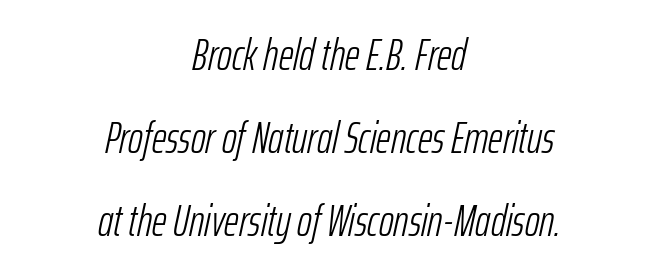
Q: Is the text bold? A: No.
Q: Is the text italic (slanted)? A: Yes, it leans right by about 12 degrees.
Q: Is the text underlined? A: No.
Q: How is the paragraph aligned? A: Centered.
Q: Is the spacing between letters normal or unusually wide? A: Normal.
Q: Width (condensed, normal, or wide)? A: Condensed.
Q: Stroke contrast? A: Low.
Q: x-height? A: Medium.
Q: Monospaced? A: No.
